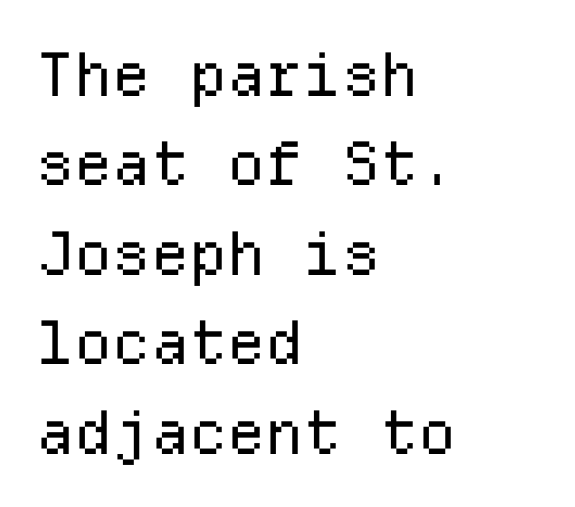
Q: Is the text bold? A: No.
Q: Is the text italic (slanted)? A: No, it is upright.
Q: Is the typeface a serif or a sans-serif typeface? A: Sans-serif.
Q: Is the text underlined? A: No.
Q: How is the paragraph aligned? A: Left-aligned.
Q: Is the spacing between letters normal or unusually wide? A: Normal.
Q: Is the spacing between lines tight, normal or loose? A: Normal.
Q: Width (condensed, normal, or wide)? A: Normal.
Q: Stroke contrast? A: Low.
Q: x-height? A: Medium.
Q: Monospaced? A: Yes.
